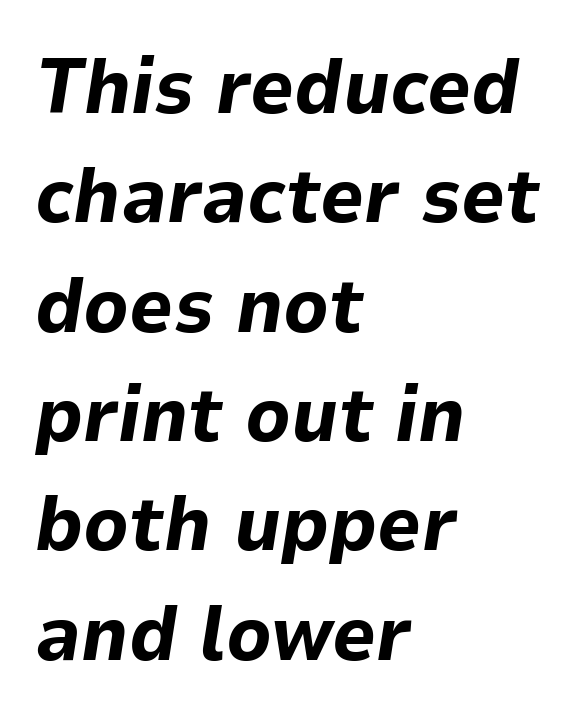
The image shows 77 px bold type, italic (leaning right); set left-aligned, normal line spacing (1.42x), normal letter spacing, not underlined; low stroke contrast and a medium x-height.
